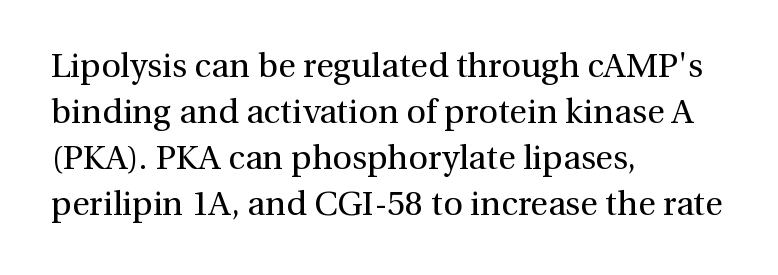
{"serif": "yes", "italic": "no", "bold": "no", "weight": "regular", "width": "normal", "stroke_contrast": "medium", "x_height": "medium", "monospaced": "no", "underline": "no", "align": "left", "line_spacing": "normal", "line_spacing_ratio": 1.35, "letter_spacing": "normal", "letter_spacing_em": 0.0, "glyph_px": 34}
